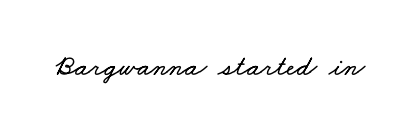
Q: Is the text underlined? A: No.
Q: Is the spacing between letters normal or unusually wide? A: Normal.
Q: Width (condensed, normal, or wide)? A: Wide.
Q: Stroke contrast? A: Low.
Q: x-height? A: Small.
Q: Monospaced? A: No.
